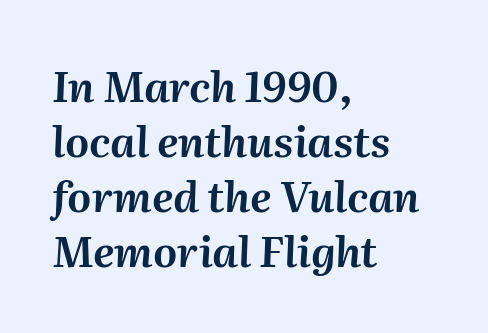
The image shows 42 px text type, italic (leaning right); set left-aligned, normal line spacing (1.31x), normal letter spacing, not underlined; medium stroke contrast and a medium x-height.
